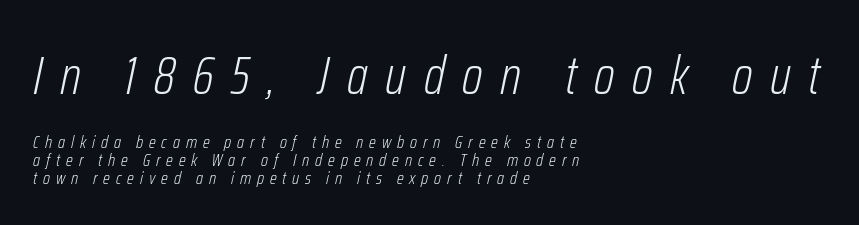
The image shows 53 px light, condensed type, italic (leaning right); set left-aligned, tight line spacing (0.98x), unusually wide letter spacing (+0.33 em), not underlined; the first (top) block is 2.94x larger; low stroke contrast and a medium x-height.
